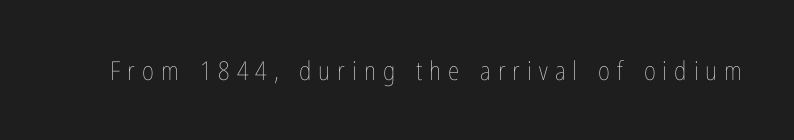
Q: Is the text bold? A: No.
Q: Is the text italic (slanted)? A: No, it is upright.
Q: Is the text underlined? A: No.
Q: Is the spacing between letters normal or unusually wide? A: Unusually wide.
